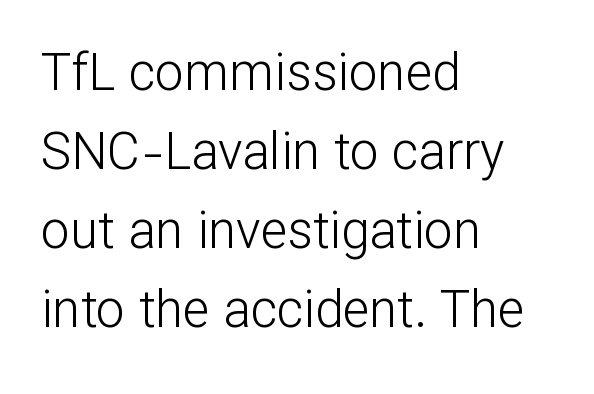
The letters advance in unequal steps, a hallmark of proportional type. Evenly set lines give the paragraph a standard silhouette. To sum up the face: it is a sans, with no serifs. Any mark beneath the type? The region is blank. The typesetter chose a ragged-right arrangement here. In terms of posture, this sample is upright.
